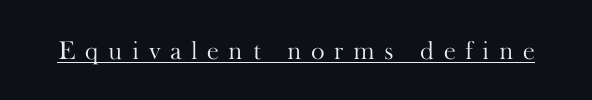
Glyph-to-glyph distance is far greater than everyday printed text. The rendering uses the underline text-decoration. Is this a heavy cut? Hardly; it is regular or lighter. Posture: upright roman.
